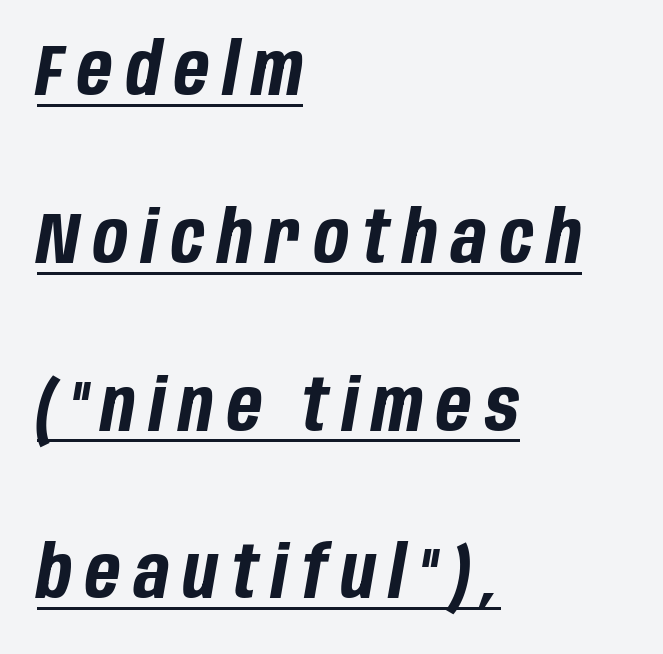
The image shows 72 px bold, condensed type, italic (leaning right); set left-aligned, loose line spacing (2.33x), underlined; low stroke contrast and a large x-height.
